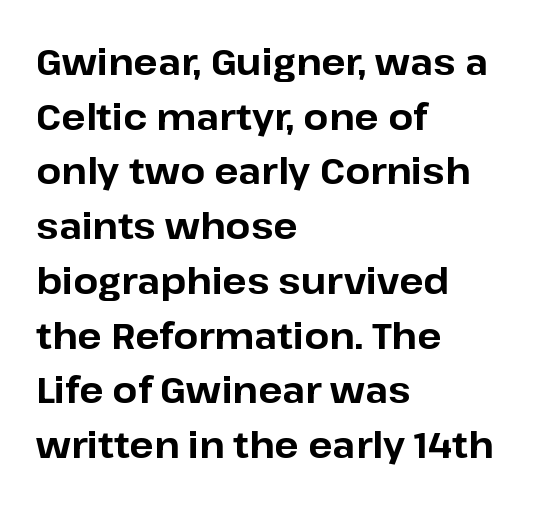
The image shows 36 px bold sans-serif type, upright; set left-aligned, normal line spacing (1.52x), normal letter spacing, not underlined; low stroke contrast and a medium x-height.
